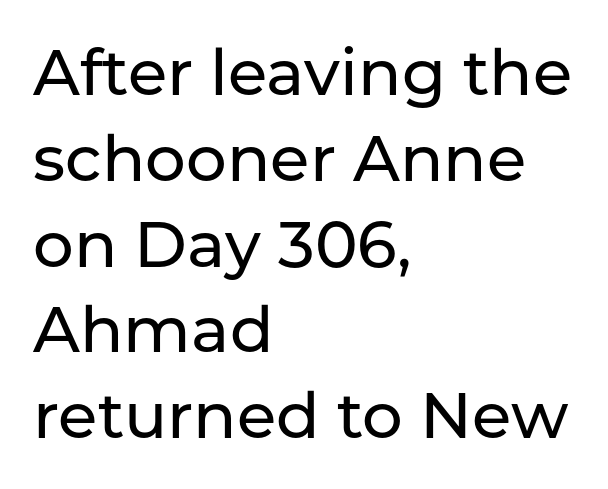
The passage shown has conventional tracking throughout. The words here are not underlined. The ragged edge is on the right, which tells us the setting is flush left. Ascenders rise straight up at ninety degrees. One glance says typical: line gaps are just what's usual.
